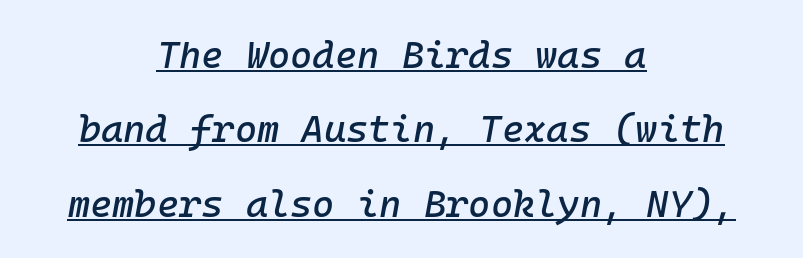
Fixed-width glyphs throughout — classic coding-font behaviour. Is there an underline? Yes — a line sits under the letters. If you drew a line through each stem, it would be angled. Where is the straight margin? There isn't one; the lines are centered. The line texture is even and compact thanks to regular tracking.
